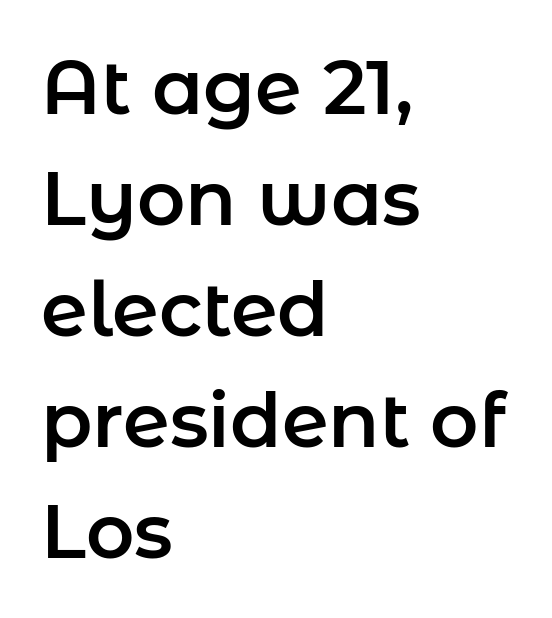
{"serif": "no", "italic": "no", "width": "normal", "stroke_contrast": "low", "x_height": "medium", "monospaced": "no", "underline": "no", "align": "left", "line_spacing": "normal", "line_spacing_ratio": 1.48, "letter_spacing": "normal", "letter_spacing_em": 0.0, "glyph_px": 75}
